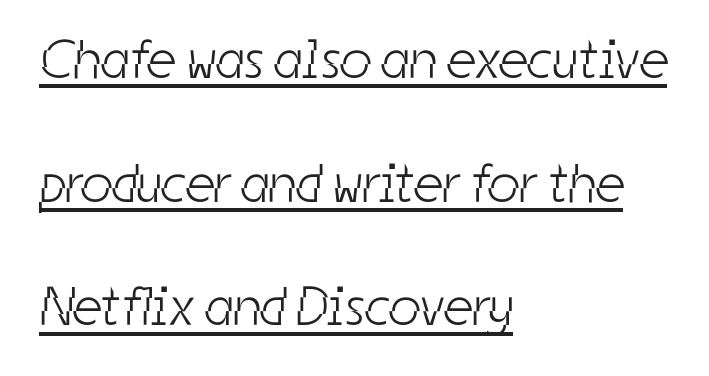
The image shows 55 px light, condensed sans-serif type; set left-aligned, loose line spacing (2.25x), normal letter spacing, underlined; low stroke contrast and a medium x-height.
